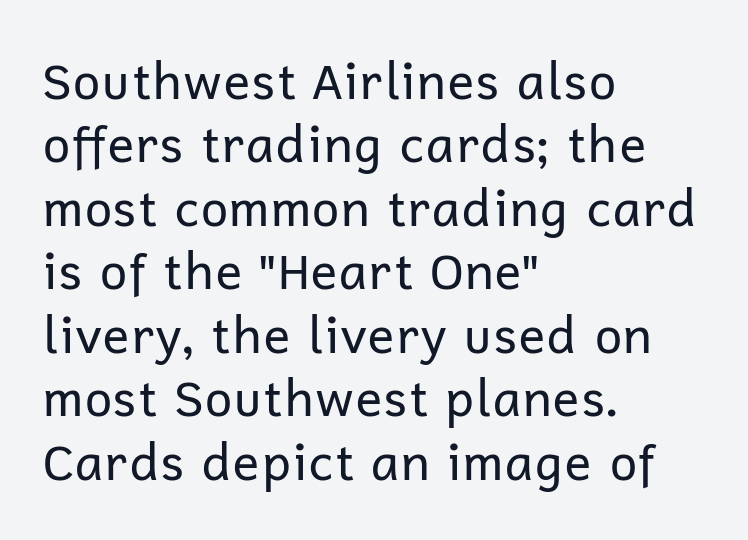
Posture: straight, roman, zero tilt. Note the varied advance widths — an 'i' is clearly narrower than an 'm'. A typesetter would call this zero additional tracking. Examine the stroke ends and you'll find no serifs. Horizontally, the lines are justified to the leading edge only. A bare baseline throughout the passage.
